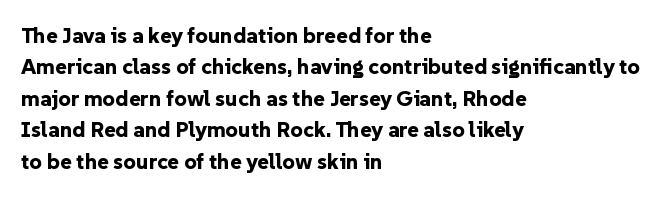
The image shows 22 px bold type, upright; set left-aligned, normal line spacing (1.43x), normal letter spacing, not underlined.
